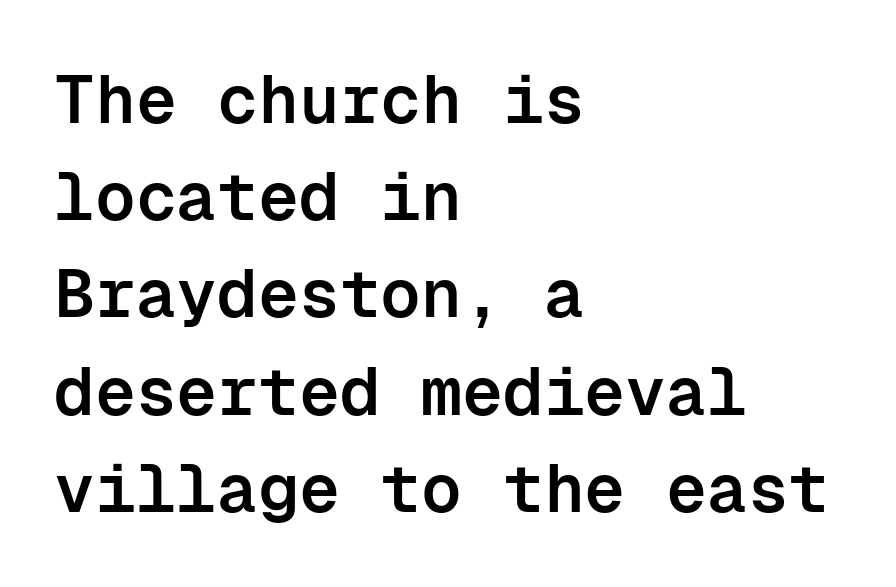
Q: Is the text bold? A: Semi-bold.
Q: Is the text italic (slanted)? A: No, it is upright.
Q: Is the typeface a serif or a sans-serif typeface? A: Sans-serif.
Q: Is the text underlined? A: No.
Q: How is the paragraph aligned? A: Left-aligned.
Q: Is the spacing between letters normal or unusually wide? A: Normal.
Q: Is the spacing between lines tight, normal or loose? A: Normal.
Q: Width (condensed, normal, or wide)? A: Normal.
Q: Stroke contrast? A: Low.
Q: x-height? A: Medium.
Q: Monospaced? A: Yes.
